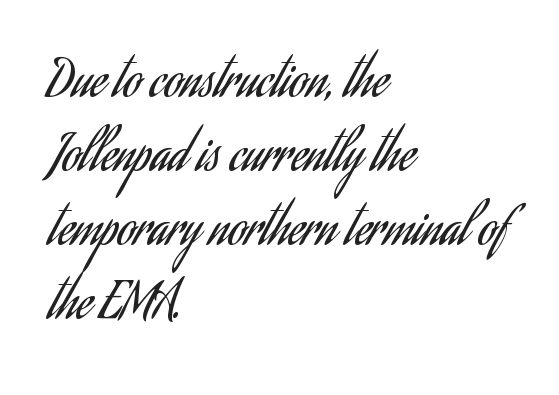
Q: Is the text bold? A: No.
Q: Is the text italic (slanted)? A: Yes.
Q: Is the typeface a serif or a sans-serif typeface? A: Sans-serif.
Q: Is the text underlined? A: No.
Q: How is the paragraph aligned? A: Left-aligned.
Q: Is the spacing between letters normal or unusually wide? A: Normal.
Q: Is the spacing between lines tight, normal or loose? A: Normal.
Q: Width (condensed, normal, or wide)? A: Condensed.
Q: Stroke contrast? A: Low.
Q: x-height? A: Small.
Q: Monospaced? A: No.
